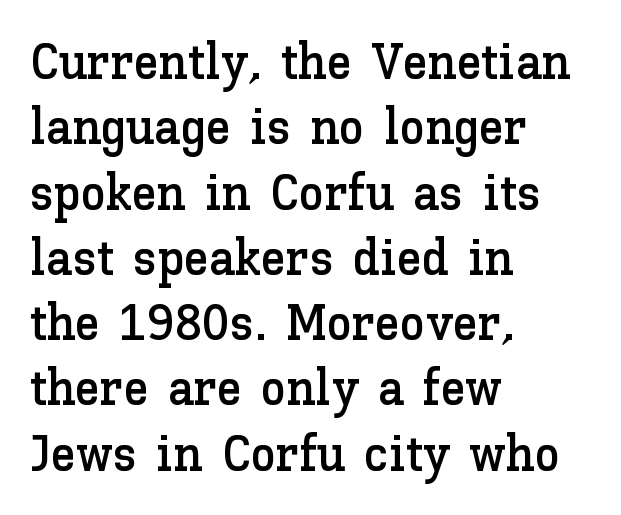
{"italic": "no", "width": "normal", "stroke_contrast": "low", "x_height": "medium", "monospaced": "no", "underline": "no", "align": "left", "line_spacing": "normal", "line_spacing_ratio": 1.28, "letter_spacing": "normal", "letter_spacing_em": 0.0, "glyph_px": 51}
